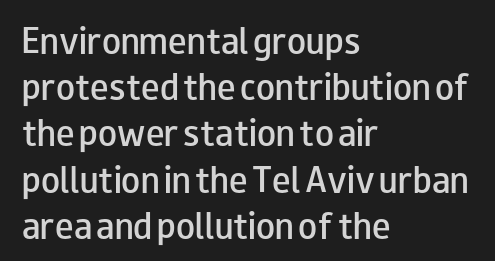
The image shows 31 px semibold, wide sans-serif type, upright; set left-aligned, normal line spacing (1.49x), normal letter spacing, not underlined; low stroke contrast and a small x-height.
